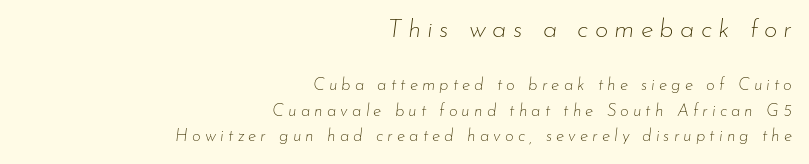
The image shows 26 px text type, italic (leaning right); set right-aligned, normal line spacing (1.51x), unusually wide letter spacing (+0.24 em), not underlined; the first (top) block is 1.53x larger.
